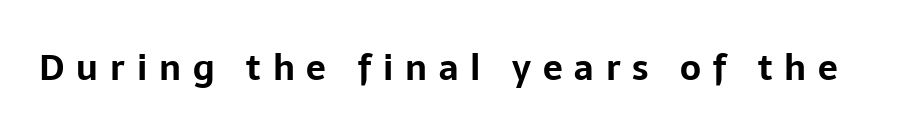
Q: Is the text bold? A: Yes.
Q: Is the text italic (slanted)? A: No, it is upright.
Q: Is the typeface a serif or a sans-serif typeface? A: Sans-serif.
Q: Is the text underlined? A: No.
Q: Is the spacing between letters normal or unusually wide? A: Unusually wide.
Q: Width (condensed, normal, or wide)? A: Normal.
Q: Stroke contrast? A: Low.
Q: x-height? A: Medium.
Q: Monospaced? A: No.
